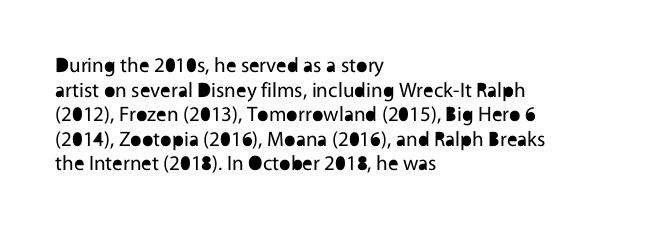
The foot of each line stays bare and open. Ink coverage per letter is moderate at most. Compared with a centered layout, this one pins lines to the left instead. Style check: upright. The horizontal fit of the characters is conventional and even.
